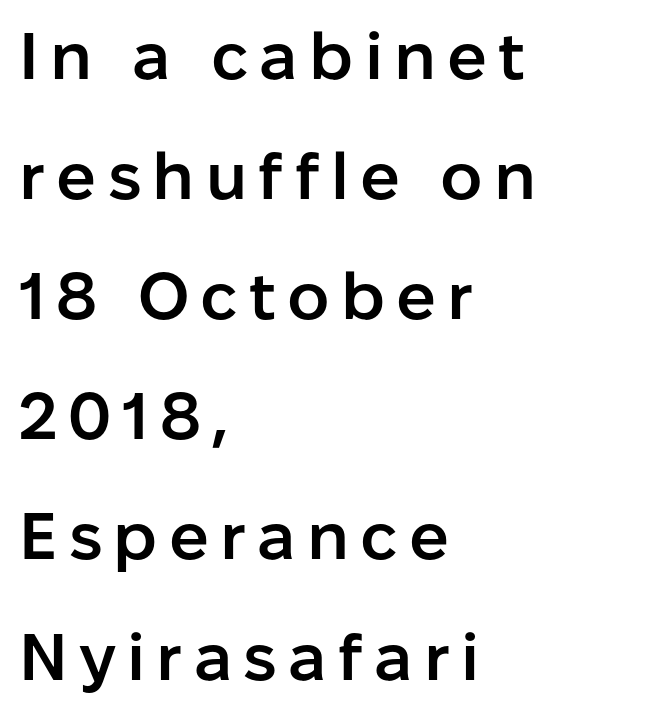
The image shows 66 px semibold sans-serif type, upright; set left-aligned, line spacing 1.82x, not underlined; low stroke contrast and a medium x-height.
